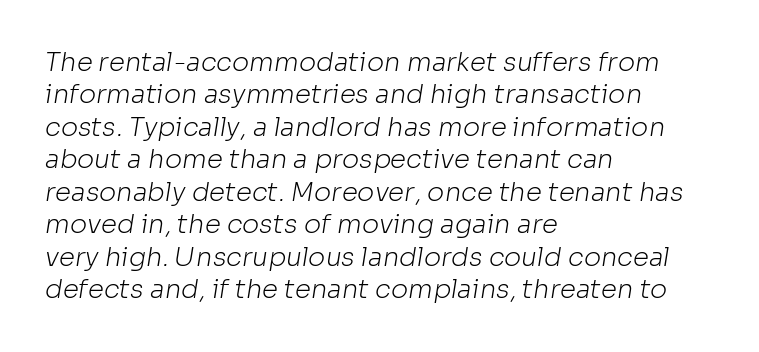
The image shows 26 px text type; set left-aligned, normal line spacing (1.25x), normal letter spacing, not underlined.
